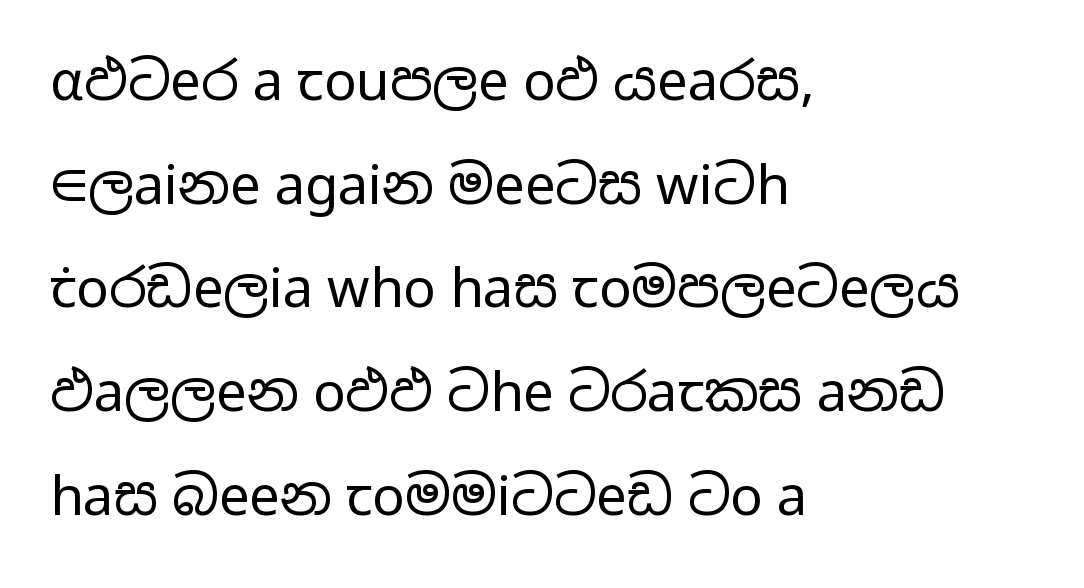
Q: Is the text bold? A: No.
Q: Is the text italic (slanted)? A: No, it is upright.
Q: Is the typeface a serif or a sans-serif typeface? A: Sans-serif.
Q: Is the text underlined? A: No.
Q: How is the paragraph aligned? A: Left-aligned.
Q: Is the spacing between letters normal or unusually wide? A: Normal.
Q: Is the spacing between lines tight, normal or loose? A: Loose.
Q: Width (condensed, normal, or wide)? A: Wide.
Q: Stroke contrast? A: Low.
Q: x-height? A: Medium.
Q: Monospaced? A: No.
